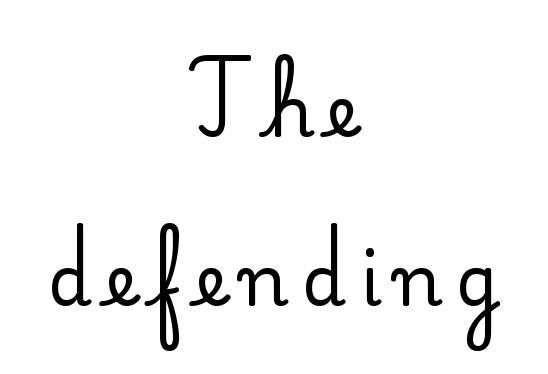
What kind of face is this? One with serifs. A typesetter would call this proportional, since set widths differ per character. This sample uses an upright cut, with every glyph sitting square on the baseline. Words float on clear page, feet unadorned. This sample is center-justified, so both line endings float freely.
